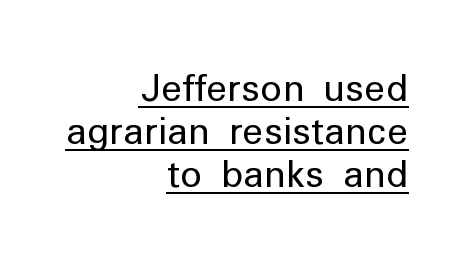
Q: Is the text bold? A: No.
Q: Is the text italic (slanted)? A: No, it is upright.
Q: Is the typeface a serif or a sans-serif typeface? A: Sans-serif.
Q: Is the text underlined? A: Yes.
Q: How is the paragraph aligned? A: Right-aligned.
Q: Is the spacing between letters normal or unusually wide? A: Normal.
Q: Width (condensed, normal, or wide)? A: Normal.
Q: Stroke contrast? A: Low.
Q: x-height? A: Medium.
Q: Monospaced? A: No.
